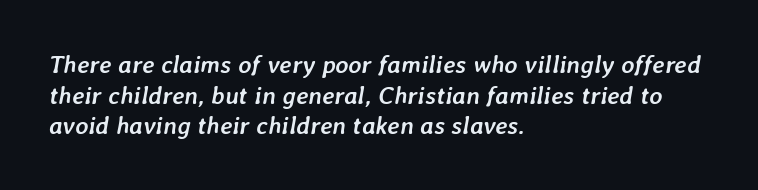
Q: Is the text bold? A: Yes.
Q: Is the text italic (slanted)? A: Yes, it leans right by about 7 degrees.
Q: Is the text underlined? A: No.
Q: How is the paragraph aligned? A: Left-aligned.
Q: Is the spacing between letters normal or unusually wide? A: Normal.
